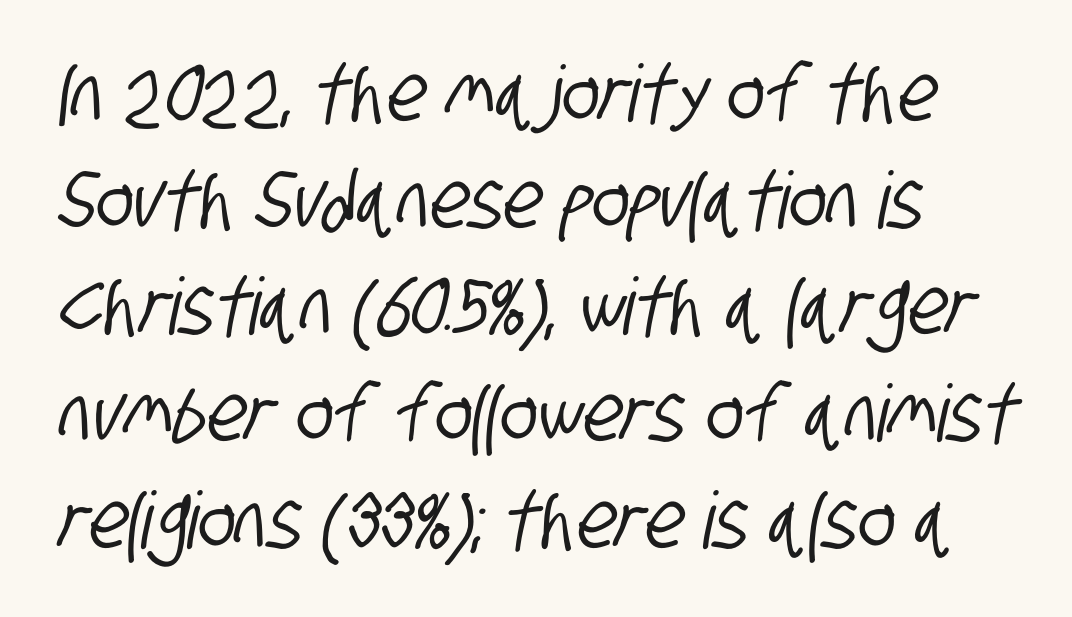
Q: Is the typeface a serif or a sans-serif typeface? A: Sans-serif.
Q: Is the text underlined? A: No.
Q: How is the paragraph aligned? A: Left-aligned.
Q: Is the spacing between letters normal or unusually wide? A: Normal.
Q: Is the spacing between lines tight, normal or loose? A: Normal.
Q: Width (condensed, normal, or wide)? A: Condensed.
Q: Stroke contrast? A: Low.
Q: x-height? A: Large.
Q: Monospaced? A: No.
